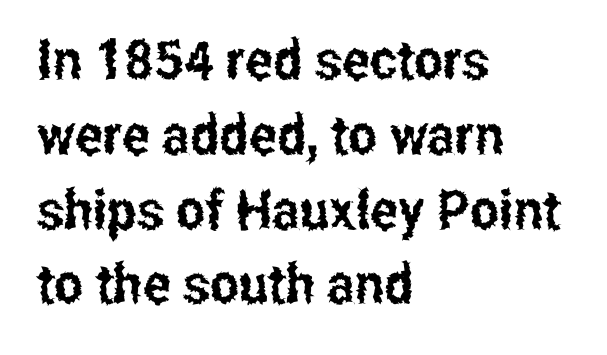
The words here are not underlined. Horizontal alignment here is leftward, the default for most running prose. Serifs: no, the terminals of the letterforms are clean. Each new line begins a customary step beneath the previous one. Note the varied advance widths — an 'i' is clearly narrower than an 'm'. The type sits square on the baseline with zero lean.
